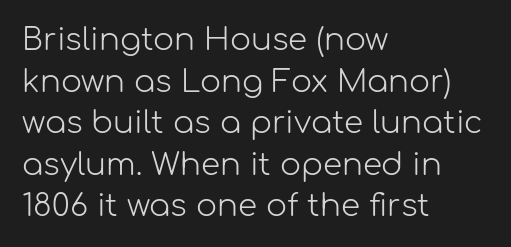
Q: Is the text bold? A: No.
Q: Is the text italic (slanted)? A: No, it is upright.
Q: Is the typeface a serif or a sans-serif typeface? A: Sans-serif.
Q: Is the text underlined? A: No.
Q: How is the paragraph aligned? A: Left-aligned.
Q: Is the spacing between letters normal or unusually wide? A: Normal.
Q: Is the spacing between lines tight, normal or loose? A: Normal.
Q: Width (condensed, normal, or wide)? A: Normal.
Q: Stroke contrast? A: Low.
Q: x-height? A: Medium.
Q: Monospaced? A: No.
